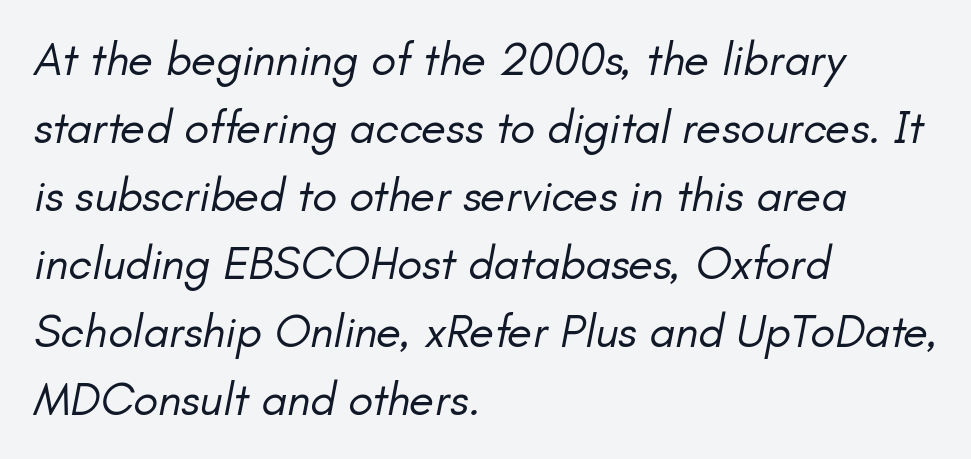
Q: Is the text bold? A: No.
Q: Is the text italic (slanted)? A: Yes, it leans right by about 11 degrees.
Q: Is the text underlined? A: No.
Q: How is the paragraph aligned? A: Left-aligned.
Q: Is the spacing between letters normal or unusually wide? A: Normal.
Q: Is the spacing between lines tight, normal or loose? A: Normal.
Q: Width (condensed, normal, or wide)? A: Normal.
Q: Stroke contrast? A: Low.
Q: x-height? A: Small.
Q: Monospaced? A: No.
